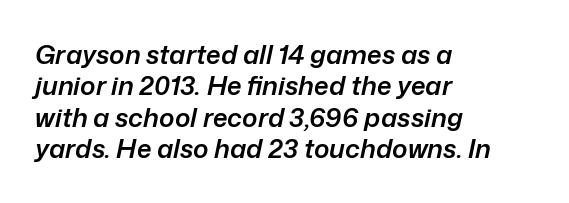
{"italic": "yes", "lean": "right", "slant_degrees": 12, "bold": "semi", "underline": "no", "align": "left", "line_spacing_ratio": 1.21, "letter_spacing": "normal", "letter_spacing_em": 0.0, "glyph_px": 26}
